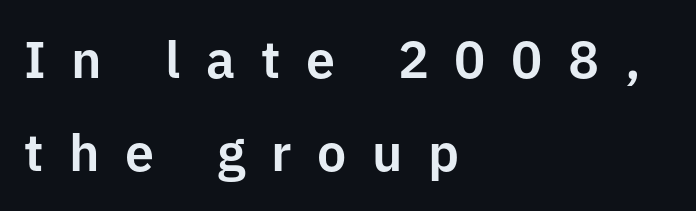
The image shows 52 px sans-serif type, upright; set left-aligned, line spacing 1.79x, unusually wide letter spacing (+0.49 em), not underlined; low stroke contrast and a medium x-height.
